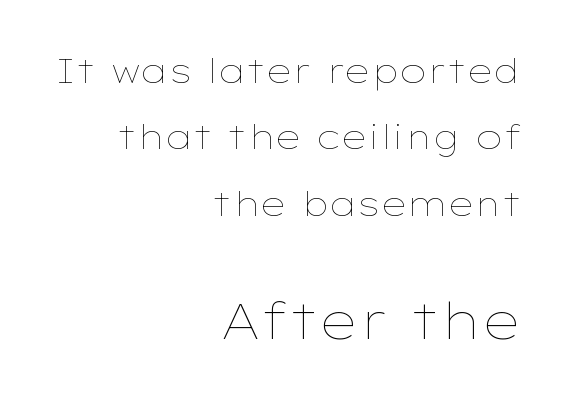
The image shows 50 px thin, wide type, upright; set right-aligned, loose line spacing (2.01x), normal letter spacing, not underlined; the second (bottom) block is 1.52x larger; low stroke contrast and a medium x-height.
